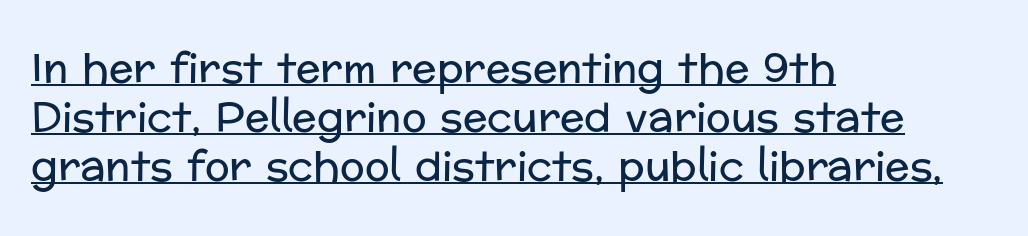
{"serif": "no", "italic": "no", "bold": "no", "weight": "regular", "width": "normal", "stroke_contrast": "low", "x_height": "medium", "monospaced": "no", "underline": "yes", "align": "left", "line_spacing_ratio": 1.19, "letter_spacing": "normal", "letter_spacing_em": 0.0, "glyph_px": 41}
